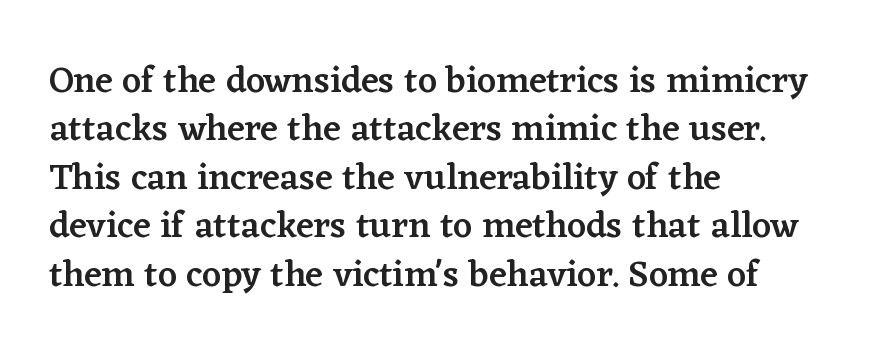
{"serif": "yes", "italic": "no", "bold": "semi", "weight": "semibold", "width": "normal", "stroke_contrast": "low", "x_height": "medium", "monospaced": "no", "underline": "no", "align": "left", "line_spacing": "normal", "line_spacing_ratio": 1.31, "letter_spacing": "normal", "letter_spacing_em": 0.0, "glyph_px": 37}
